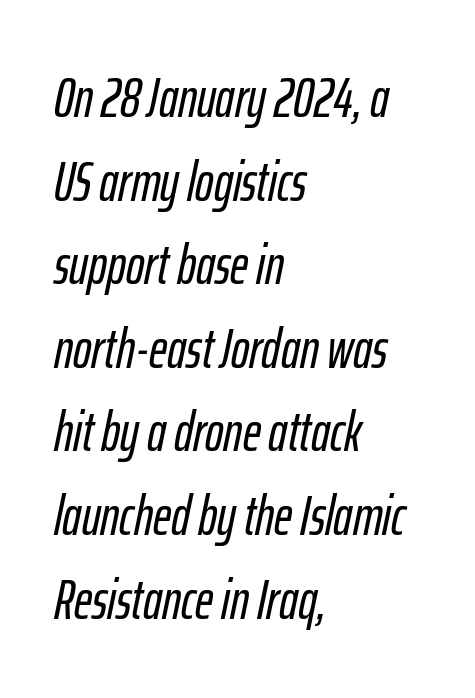
The image shows 55 px condensed type, italic (leaning right); set left-aligned, normal line spacing (1.52x), normal letter spacing, not underlined; low stroke contrast and a medium x-height.
